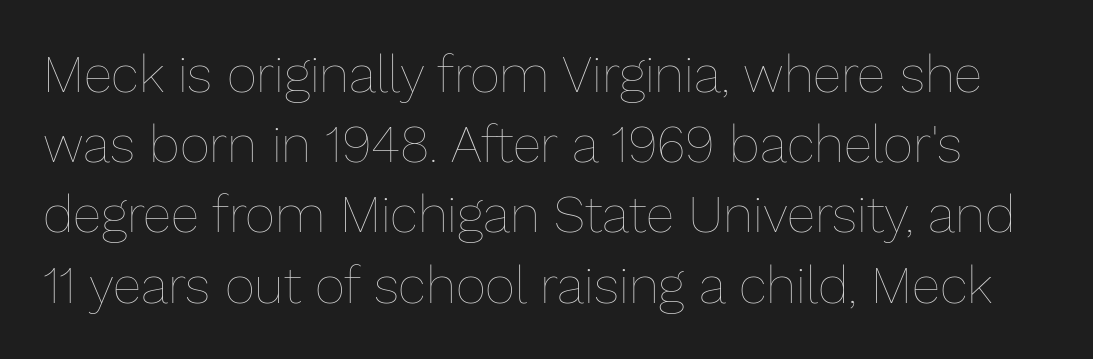
Each row of text sits above clean, open space. The characters are drawn with everyday or finer stroke widths. Whoever set this chose a conventional vertical rhythm. It's the straight-up-and-down kind of type. Each word holds together tightly as a unit, with standard inter-letter gaps. Proportional: the letters do not fall into vertical columns.
